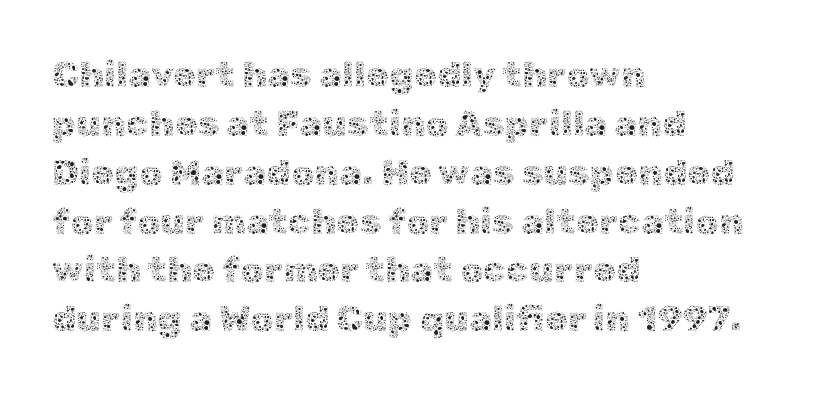
Q: Is the text bold? A: No.
Q: Is the text italic (slanted)? A: No, it is upright.
Q: Is the text underlined? A: No.
Q: How is the paragraph aligned? A: Left-aligned.
Q: Is the spacing between letters normal or unusually wide? A: Normal.
Q: Is the spacing between lines tight, normal or loose? A: Normal.
Q: Width (condensed, normal, or wide)? A: Normal.
Q: x-height? A: Medium.
Q: Monospaced? A: No.
